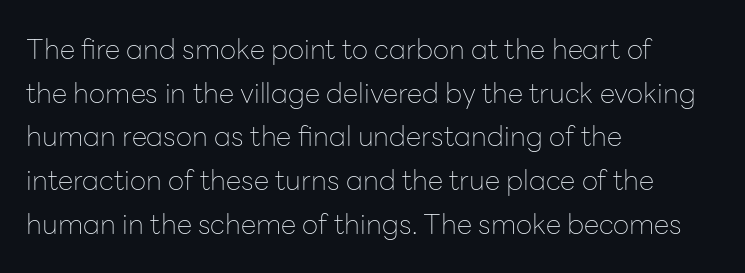
The image shows 28 px thin sans-serif type, upright; set left-aligned, normal line spacing (1.56x), normal letter spacing, not underlined; low stroke contrast and a medium x-height.
